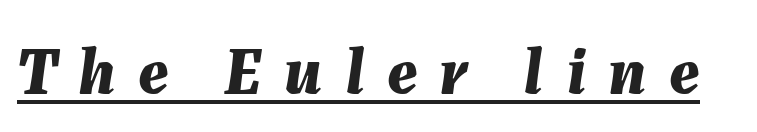
Weight: bold. Italic: yes, the glyphs are oblique. The specimen includes a rule beneath the text block's lines. This sample uses expanded letter spacing, leaving extra air between glyphs.
